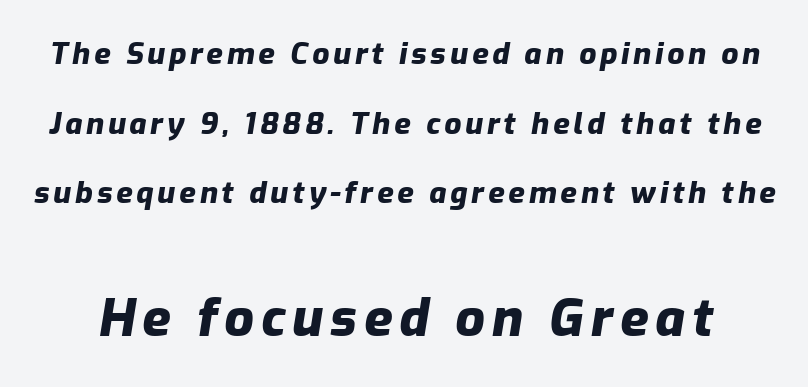
{"italic": "yes", "lean": "right", "slant_degrees": 9, "bold": "yes", "weight": "heavy", "width": "normal", "stroke_contrast": "low", "x_height": "medium", "monospaced": "no", "underline": "no", "line_spacing": "loose", "line_spacing_ratio": 2.32, "larger_block": "second", "size_ratio": 1.73, "glyph_px": 52}
